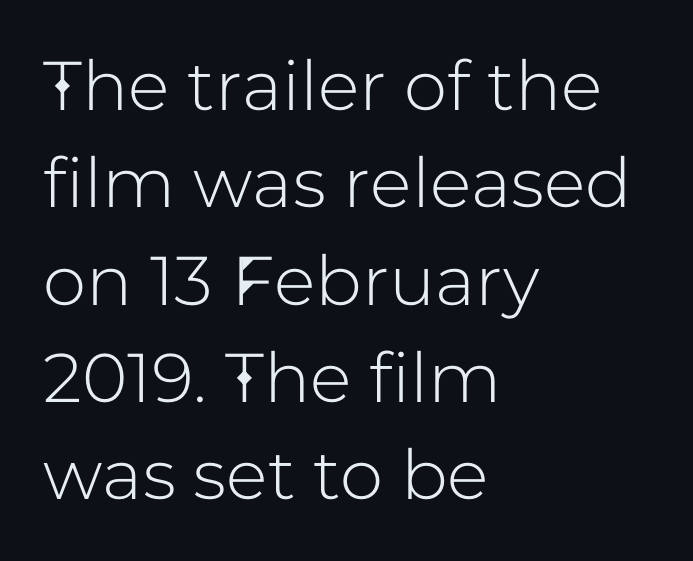
The image shows 69 px sans-serif type, upright; set left-aligned, normal line spacing (1.41x), normal letter spacing, not underlined; low stroke contrast and a medium x-height.
